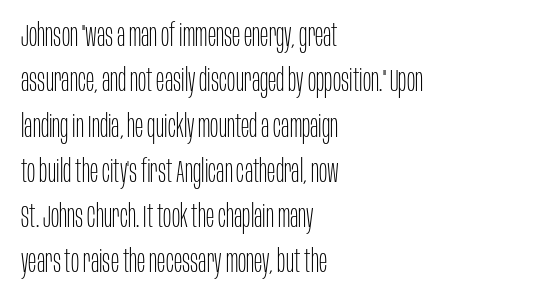
In terms of letterspacing, this is plain default setting. Clear beneath every line of the passage. Nope, no serifs anywhere on these letters. The paragraph shown leans on its left margin.
